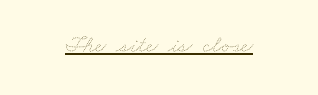
Q: Is the text bold? A: No.
Q: Is the text underlined? A: Yes.
Q: Is the spacing between letters normal or unusually wide? A: Normal.
